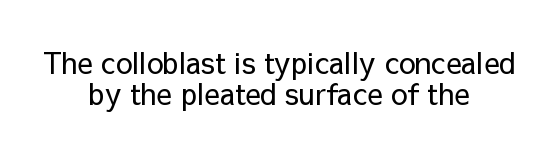
Nobody touched the tracking dial on this one. The letters look calm and open, with moderate or lighter stems. Beneath every word, the page is bare. This is the regular roman posture of the typeface. Short and long lines alike share a common midpoint.
